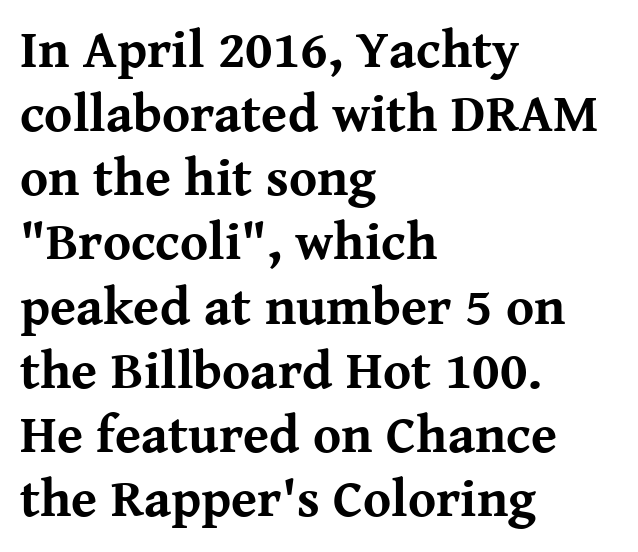
{"serif": "yes", "italic": "no", "bold": "yes", "weight": "bold", "width": "normal", "stroke_contrast": "medium", "x_height": "medium", "monospaced": "no", "underline": "no", "align": "left", "line_spacing_ratio": 1.21, "letter_spacing": "normal", "letter_spacing_em": 0.0, "glyph_px": 53}
